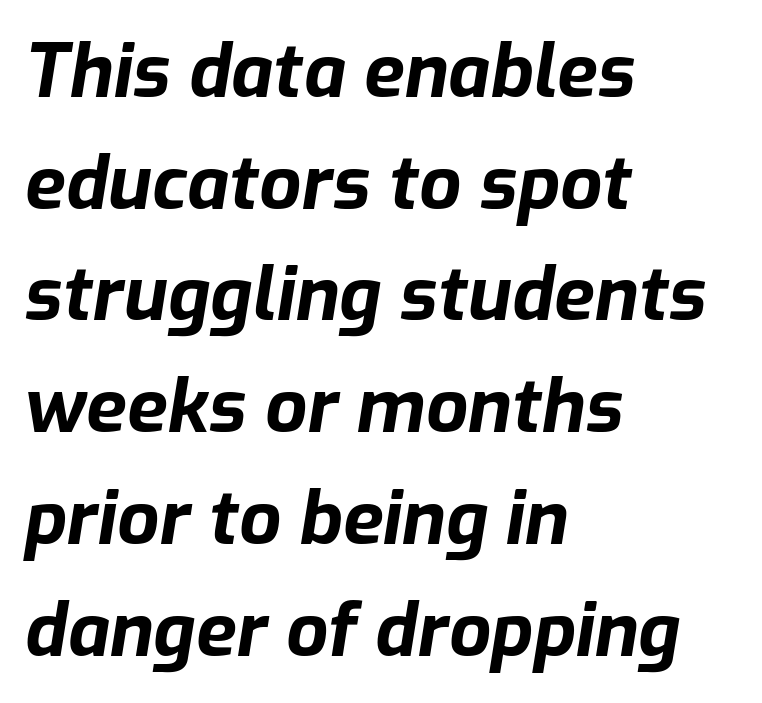
Q: Is the text bold? A: Yes.
Q: Is the text italic (slanted)? A: Yes, it leans right by about 9 degrees.
Q: Is the text underlined? A: No.
Q: How is the paragraph aligned? A: Left-aligned.
Q: Is the spacing between letters normal or unusually wide? A: Normal.
Q: Is the spacing between lines tight, normal or loose? A: Normal.
Q: Width (condensed, normal, or wide)? A: Normal.
Q: Stroke contrast? A: Low.
Q: x-height? A: Medium.
Q: Monospaced? A: No.
